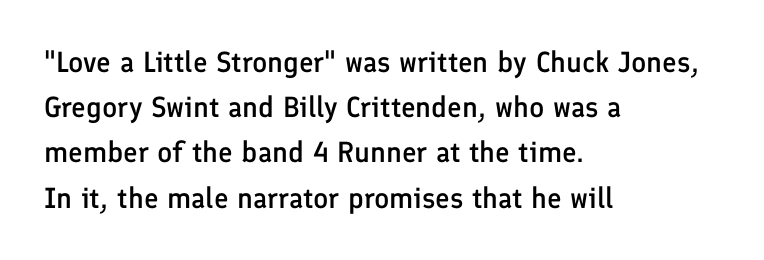
The image shows 29 px semibold sans-serif type, upright; set left-aligned, normal line spacing (1.56x), normal letter spacing, not underlined; low stroke contrast and a medium x-height.
